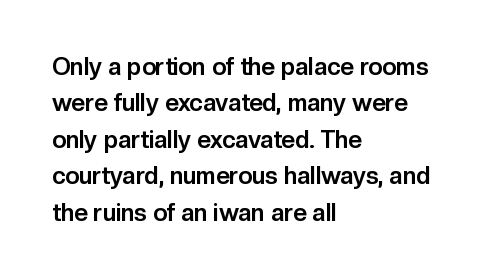
The image shows 24 px bold type, upright; set left-aligned, normal line spacing (1.52x), normal letter spacing, not underlined.
